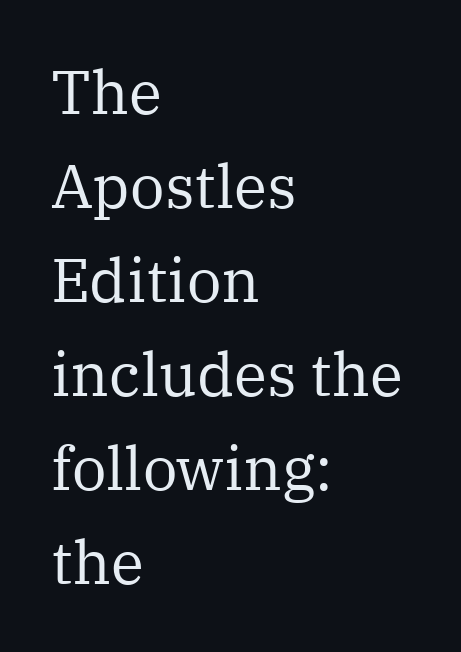
{"serif": "yes", "italic": "no", "bold": "no", "weight": "regular", "width": "normal", "stroke_contrast": "medium", "x_height": "medium", "monospaced": "no", "underline": "no", "align": "left", "line_spacing": "normal", "line_spacing_ratio": 1.54, "letter_spacing": "normal", "letter_spacing_em": 0.0, "glyph_px": 61}
